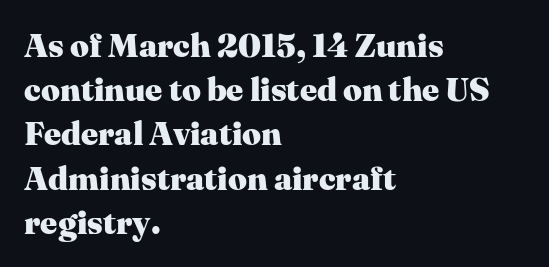
{"serif": "yes", "italic": "no", "bold": "yes", "weight": "heavy", "width": "normal", "stroke_contrast": "medium", "x_height": "medium", "monospaced": "no", "underline": "no", "align": "left", "line_spacing": "normal", "line_spacing_ratio": 1.34, "letter_spacing": "normal", "letter_spacing_em": 0.0, "glyph_px": 33}
